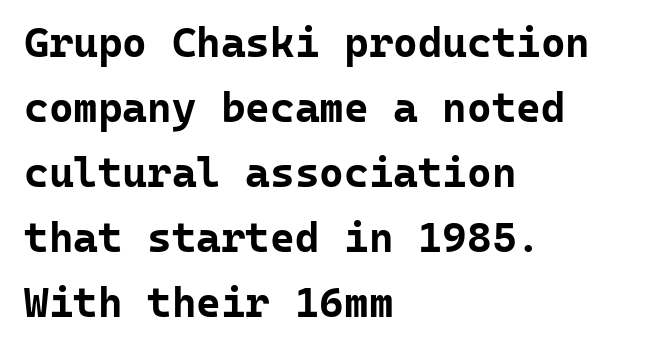
The image shows 42 px bold sans-serif type, upright, monospaced; set left-aligned, normal line spacing (1.55x), normal letter spacing, not underlined; low stroke contrast and a medium x-height.
